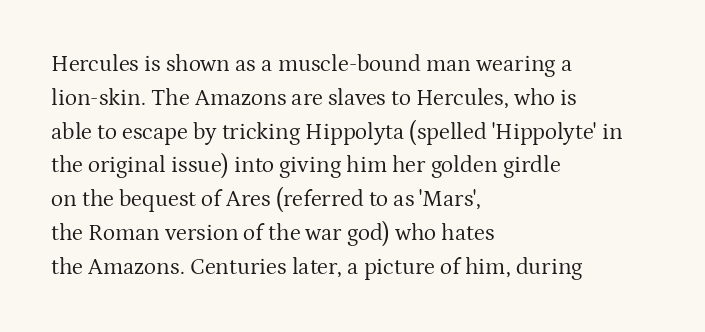
Just letters on the line, the space beneath them empty. Evenly set lines give the paragraph a standard silhouette. Heft: none added — not bold. Notice how the passage keeps a crisp vertical edge on the left only. No extra tracking has been applied to these lines. A roman cut, with each character standing at attention.
